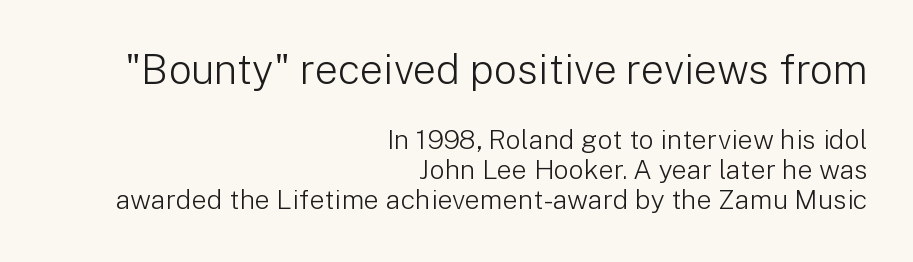
The specimen reads as upright at a glance. This sample is right-justified, so line beginnings fall wherever the words allow. In terms of letterform style, serifs are entirely absent. A typesetter would call this zero additional tracking.
